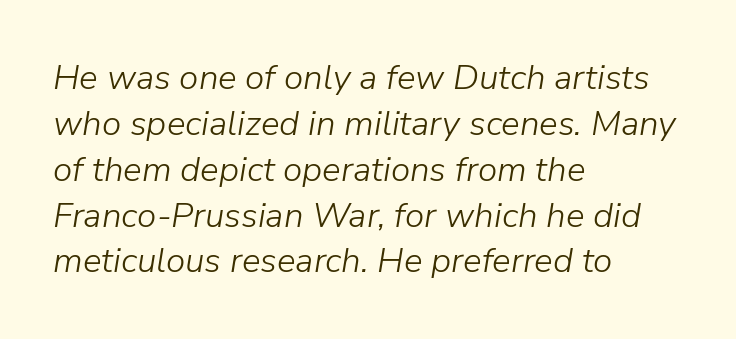
{"italic": "yes", "lean": "right", "slant_degrees": 9, "bold": "no", "weight": "light", "width": "normal", "stroke_contrast": "low", "x_height": "medium", "monospaced": "no", "underline": "no", "align": "left", "line_spacing": "normal", "line_spacing_ratio": 1.31, "letter_spacing": "normal", "letter_spacing_em": 0.0, "glyph_px": 35}
